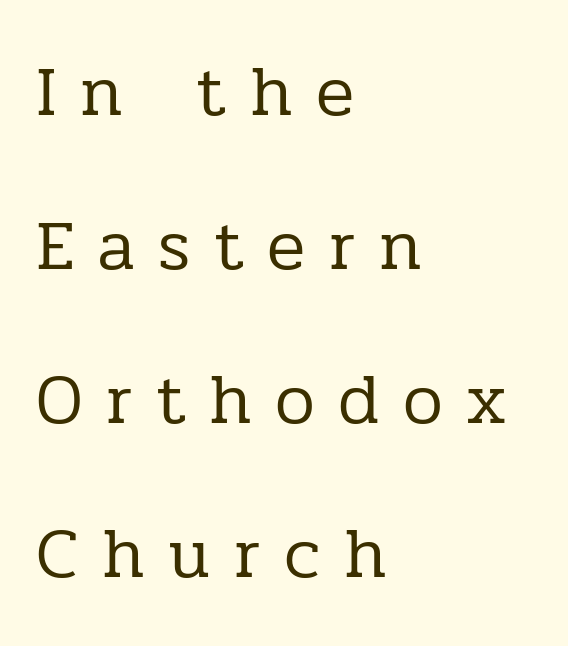
Q: Is the text bold? A: No.
Q: Is the text italic (slanted)? A: No, it is upright.
Q: Is the typeface a serif or a sans-serif typeface? A: Serif.
Q: Is the text underlined? A: No.
Q: How is the paragraph aligned? A: Left-aligned.
Q: Is the spacing between letters normal or unusually wide? A: Unusually wide.
Q: Is the spacing between lines tight, normal or loose? A: Loose.
Q: Width (condensed, normal, or wide)? A: Normal.
Q: Stroke contrast? A: Low.
Q: x-height? A: Medium.
Q: Monospaced? A: No.
